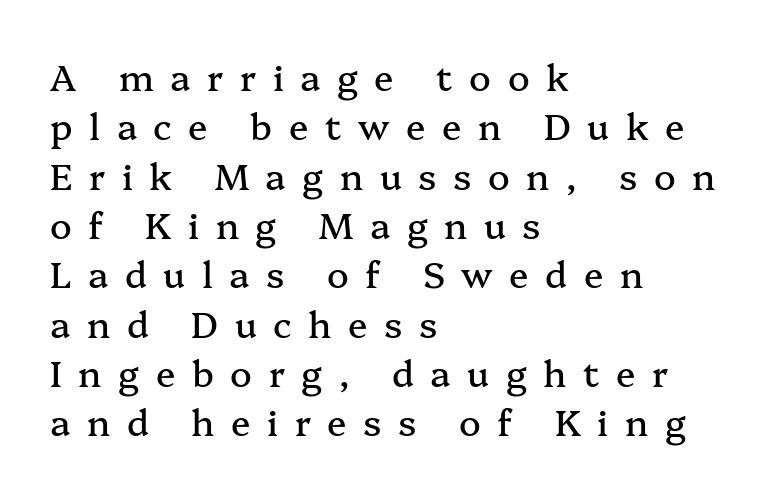
Q: Is the text italic (slanted)? A: No, it is upright.
Q: Is the typeface a serif or a sans-serif typeface? A: Serif.
Q: Is the text underlined? A: No.
Q: How is the paragraph aligned? A: Left-aligned.
Q: Is the spacing between letters normal or unusually wide? A: Unusually wide.
Q: Is the spacing between lines tight, normal or loose? A: Normal.
Q: Width (condensed, normal, or wide)? A: Normal.
Q: Stroke contrast? A: Medium.
Q: x-height? A: Medium.
Q: Monospaced? A: No.
